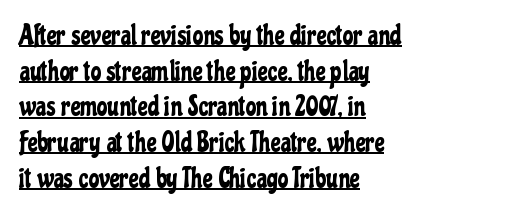
Q: Is the text italic (slanted)? A: No, it is upright.
Q: Is the text underlined? A: Yes.
Q: How is the paragraph aligned? A: Left-aligned.
Q: Is the spacing between letters normal or unusually wide? A: Normal.
Q: Is the spacing between lines tight, normal or loose? A: Normal.
